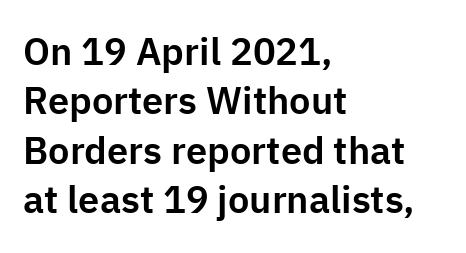
Q: Is the text italic (slanted)? A: No, it is upright.
Q: Is the typeface a serif or a sans-serif typeface? A: Sans-serif.
Q: Is the text underlined? A: No.
Q: How is the paragraph aligned? A: Left-aligned.
Q: Is the spacing between letters normal or unusually wide? A: Normal.
Q: Is the spacing between lines tight, normal or loose? A: Normal.
Q: Width (condensed, normal, or wide)? A: Normal.
Q: Stroke contrast? A: Low.
Q: x-height? A: Medium.
Q: Monospaced? A: No.
